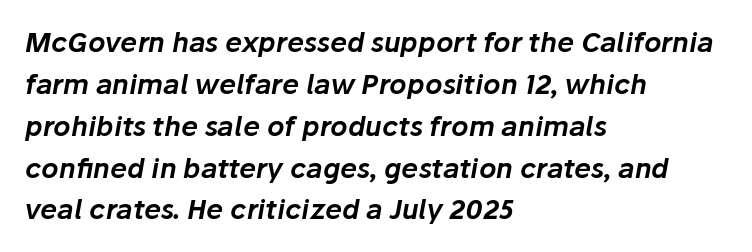
{"italic": "yes", "lean": "right", "slant_degrees": 10, "underline": "no", "align": "left", "line_spacing": "normal", "line_spacing_ratio": 1.55, "letter_spacing": "normal", "letter_spacing_em": 0.0, "glyph_px": 27}
